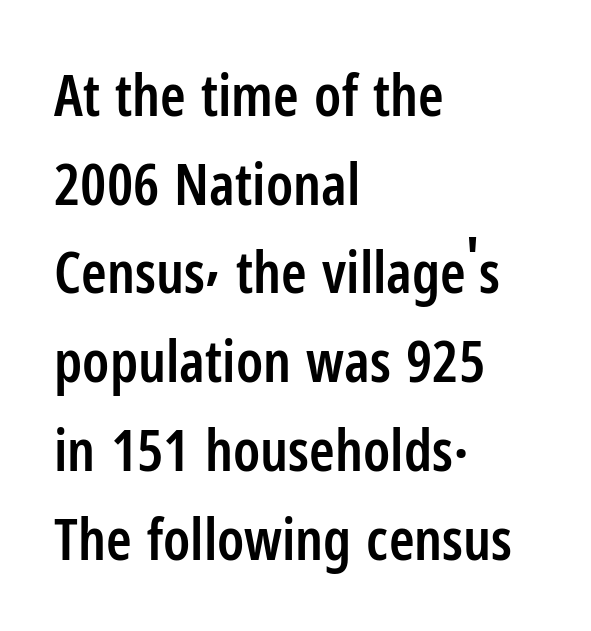
The image shows 58 px semibold, condensed sans-serif type, upright; set left-aligned, normal line spacing (1.53x), normal letter spacing, not underlined; low stroke contrast and a medium x-height.
